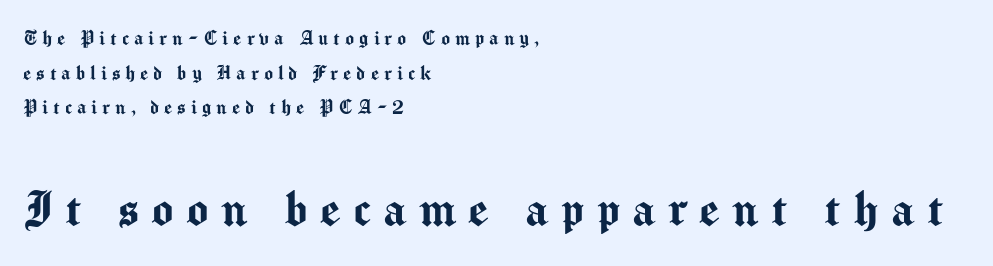
Q: Is the text italic (slanted)? A: No, it is upright.
Q: Is the typeface a serif or a sans-serif typeface? A: Sans-serif.
Q: Is the text underlined? A: No.
Q: How is the paragraph aligned? A: Left-aligned.
Q: Is the spacing between letters normal or unusually wide? A: Unusually wide.
Q: Is the spacing between lines tight, normal or loose? A: Normal.
Q: Which block of text is set in a larger size, the first (top) or the second (bottom)? A: The second (bottom) one.
Q: Width (condensed, normal, or wide)? A: Normal.
Q: Stroke contrast? A: Medium.
Q: x-height? A: Medium.
Q: Monospaced? A: No.
